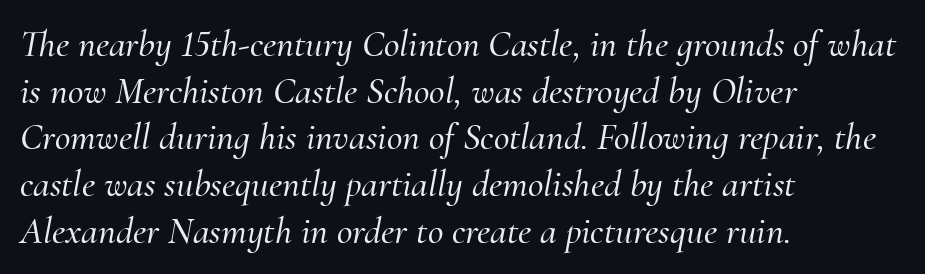
These lines are composed in type with serifs. The words here are not underlined. Horizontal alignment here is leftward, the default for most running prose. A typesetter would call this proportional, since set widths differ per character. Look at the tracking — it's just the regular setting, nothing added.
